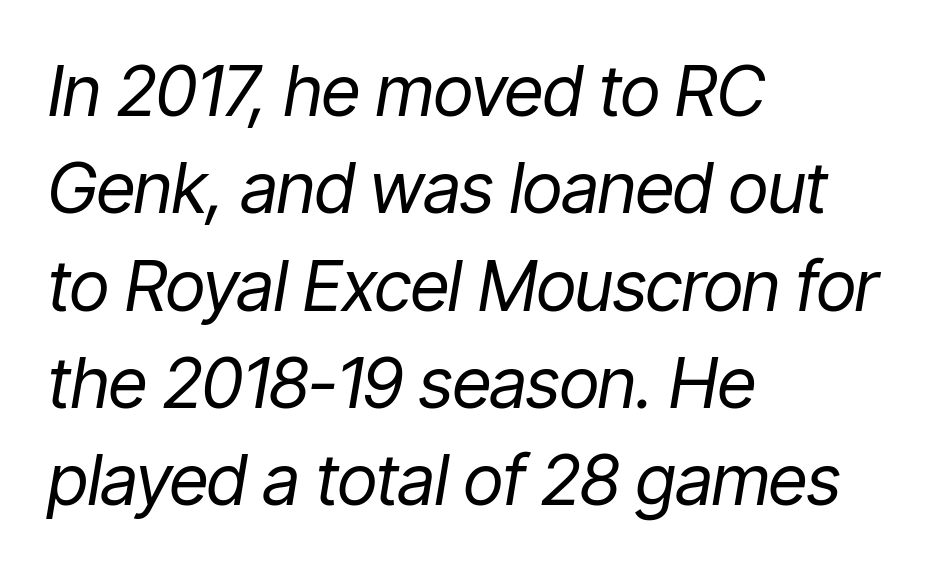
Q: Is the text bold? A: No.
Q: Is the text italic (slanted)? A: Yes, it leans right by about 9 degrees.
Q: Is the text underlined? A: No.
Q: How is the paragraph aligned? A: Left-aligned.
Q: Is the spacing between letters normal or unusually wide? A: Normal.
Q: Is the spacing between lines tight, normal or loose? A: Normal.
Q: Width (condensed, normal, or wide)? A: Condensed.
Q: Stroke contrast? A: Low.
Q: x-height? A: Medium.
Q: Monospaced? A: No.
